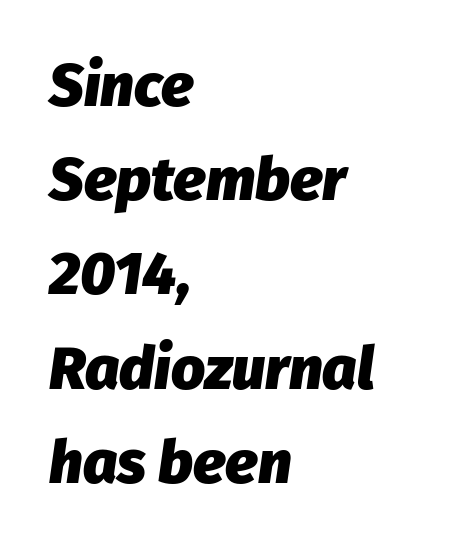
Q: Is the text bold? A: Yes.
Q: Is the text italic (slanted)? A: Yes, it leans right by about 8 degrees.
Q: Is the text underlined? A: No.
Q: How is the paragraph aligned? A: Left-aligned.
Q: Is the spacing between letters normal or unusually wide? A: Normal.
Q: Is the spacing between lines tight, normal or loose? A: Normal.
Q: Width (condensed, normal, or wide)? A: Normal.
Q: Stroke contrast? A: Low.
Q: x-height? A: Medium.
Q: Monospaced? A: No.
